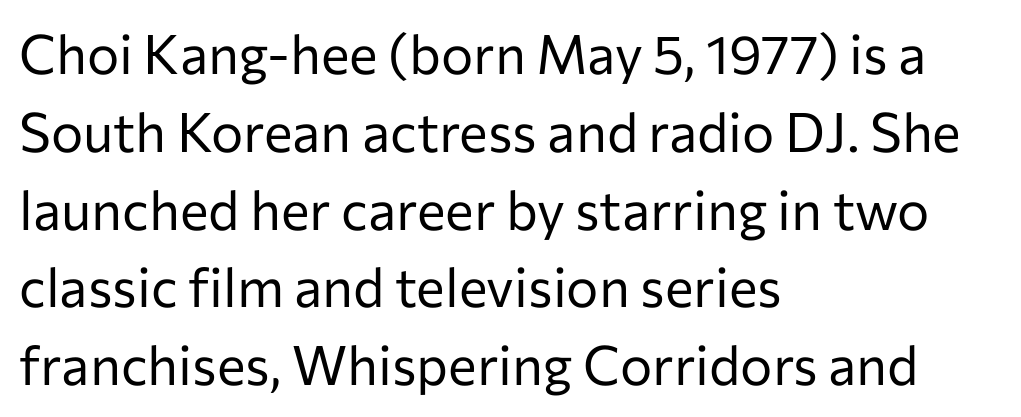
Q: Is the text bold? A: No.
Q: Is the text italic (slanted)? A: No, it is upright.
Q: Is the typeface a serif or a sans-serif typeface? A: Sans-serif.
Q: Is the text underlined? A: No.
Q: How is the paragraph aligned? A: Left-aligned.
Q: Is the spacing between letters normal or unusually wide? A: Normal.
Q: Is the spacing between lines tight, normal or loose? A: Normal.
Q: Width (condensed, normal, or wide)? A: Normal.
Q: Stroke contrast? A: Low.
Q: x-height? A: Medium.
Q: Monospaced? A: No.
